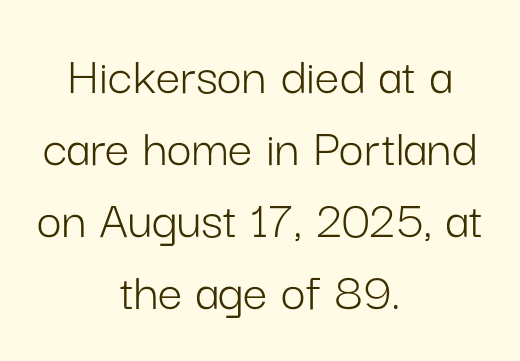
Q: Is the text bold? A: No.
Q: Is the text italic (slanted)? A: No, it is upright.
Q: Is the typeface a serif or a sans-serif typeface? A: Sans-serif.
Q: Is the text underlined? A: No.
Q: How is the paragraph aligned? A: Centered.
Q: Is the spacing between letters normal or unusually wide? A: Normal.
Q: Is the spacing between lines tight, normal or loose? A: Normal.
Q: Width (condensed, normal, or wide)? A: Normal.
Q: Stroke contrast? A: Low.
Q: x-height? A: Medium.
Q: Monospaced? A: No.
